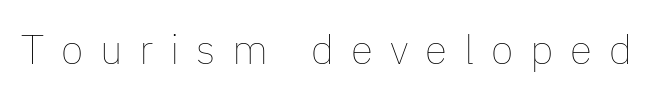
{"italic": "no", "bold": "no", "weight": "thin", "width": "normal", "stroke_contrast": "low", "x_height": "medium", "monospaced": "no", "underline": "no", "letter_spacing": "wide", "letter_spacing_em": 0.41, "glyph_px": 41}
